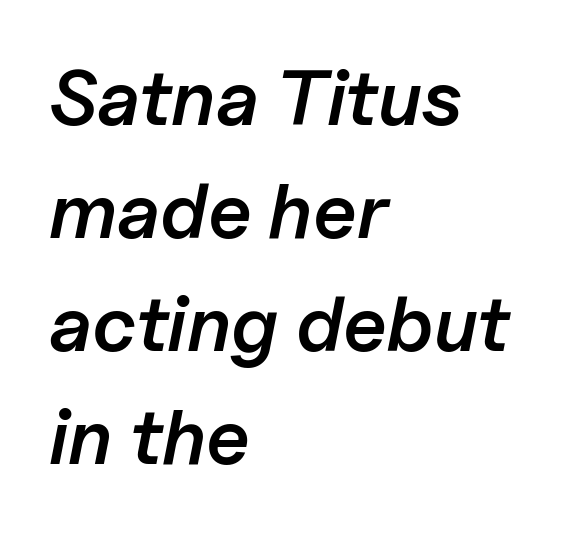
The image shows 78 px semibold type, italic (leaning right); set left-aligned, normal line spacing (1.45x), normal letter spacing, not underlined; low stroke contrast and a medium x-height.
